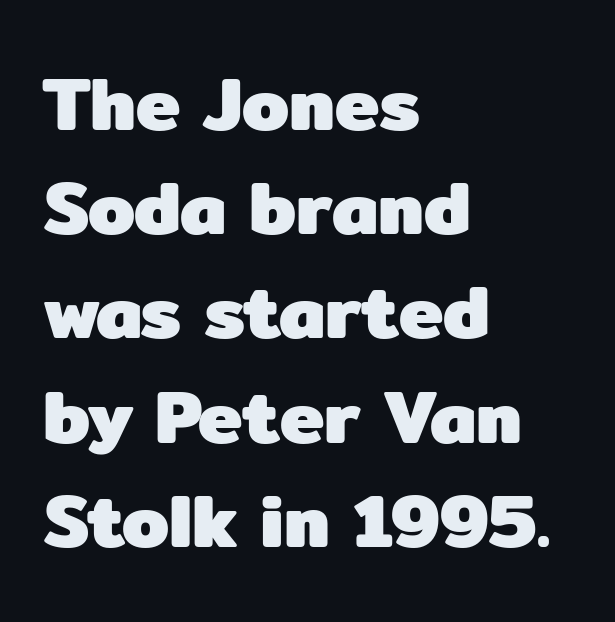
The rendering uses a bold face; every stroke is thick and dark. The paragraph has a hard left edge and a soft right edge. Horizontal bands of white between lines are of average thickness. Beneath every word, the page is bare. Think of a printed novel: that variable character pitch is what you see here.
